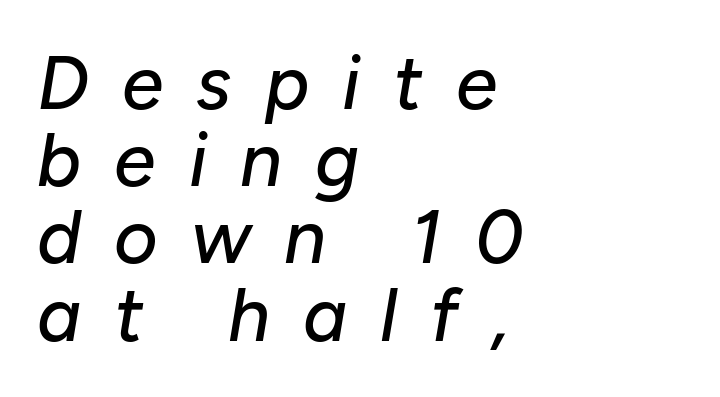
Yep, that's italic — everything's leaning. The passage is arranged the way most books set body copy — flush left. Notice how descenders almost collide with the ascenders below — that's tight leading. The area under the type is left untouched. The horizontal fit of the characters is loose and conspicuously gappy. Varying glyph widths throughout — classic text-font behaviour.
